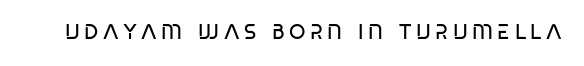
The letterforms sit at book weight or below. Caption: expanded tracking, letters set apart. No word sits above an underline.
